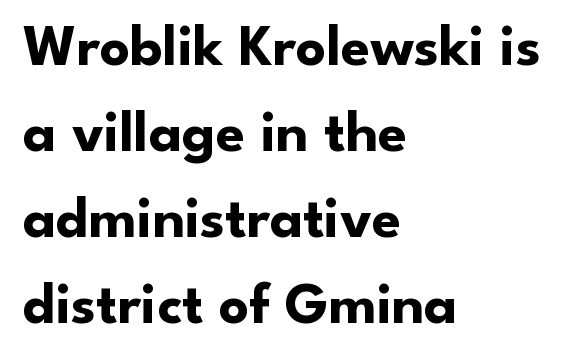
{"serif": "no", "italic": "no", "bold": "yes", "weight": "bold", "width": "normal", "stroke_contrast": "low", "x_height": "small", "monospaced": "no", "underline": "no", "align": "left", "line_spacing": "normal", "line_spacing_ratio": 1.46, "letter_spacing": "normal", "letter_spacing_em": 0.0, "glyph_px": 59}
